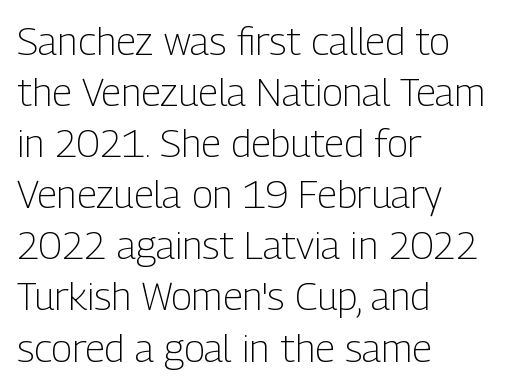
{"serif": "no", "italic": "no", "bold": "no", "weight": "light", "width": "condensed", "stroke_contrast": "low", "x_height": "medium", "monospaced": "no", "underline": "no", "align": "left", "line_spacing": "normal", "line_spacing_ratio": 1.31, "letter_spacing": "normal", "letter_spacing_em": 0.0, "glyph_px": 39}
